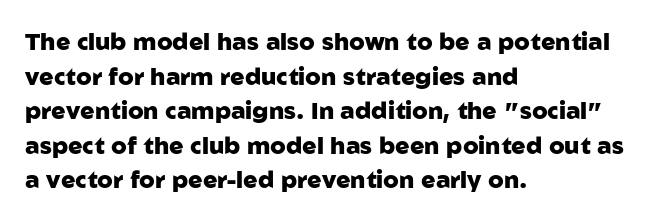
The image shows 24 px bold type, upright; set left-aligned, normal line spacing (1.44x), normal letter spacing, not underlined.
